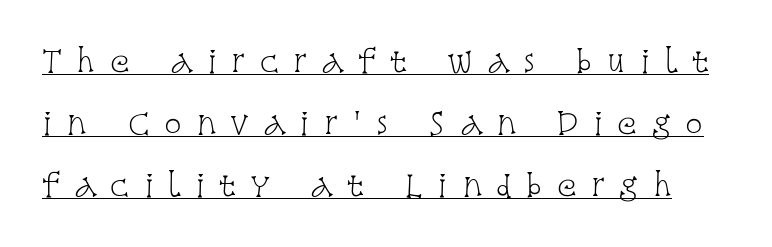
The image shows 29 px light, condensed serif type, upright; set loose line spacing (2.14x), unusually wide letter spacing (+0.5 em), underlined; low stroke contrast and a large x-height.
